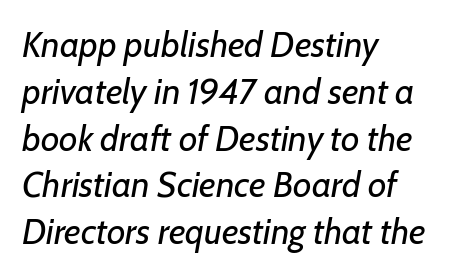
It's the slanting kind of type. Honestly, the row spacing looks completely unremarkable. Default kerning and tracking; the words read as compact shapes. The font sits on the lighter half of the weight spectrum, regular included. Has an underline been added? It has not. Here the designer chose a conventional face with non-uniform glyph widths.
